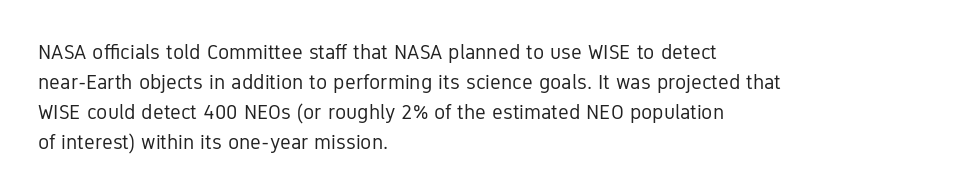
The image shows 21 px text type, upright; set left-aligned, normal line spacing (1.43x), normal letter spacing, not underlined.
